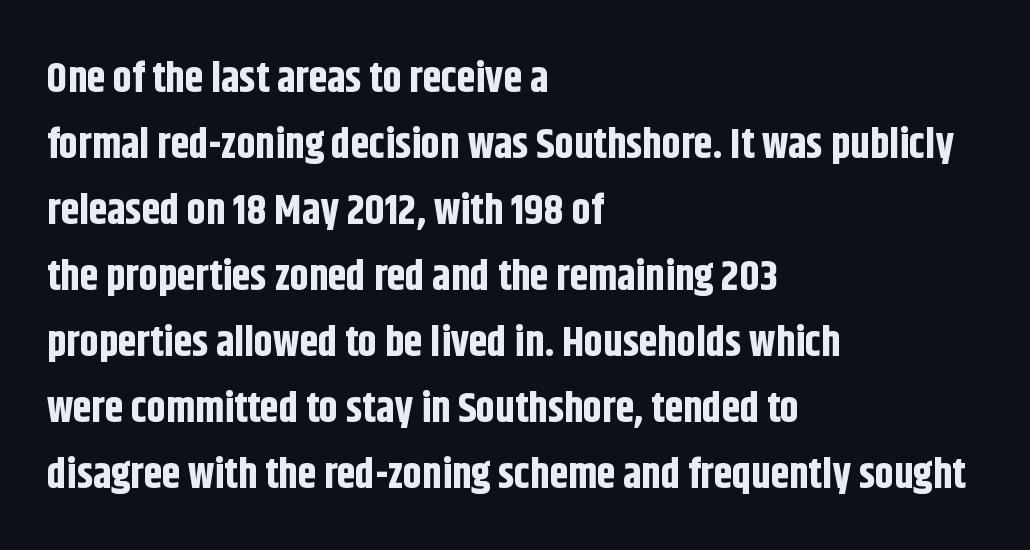
The image shows 42 px bold, condensed sans-serif type, upright; set left-aligned, normal line spacing (1.57x), normal letter spacing, not underlined; low stroke contrast and a large x-height.
